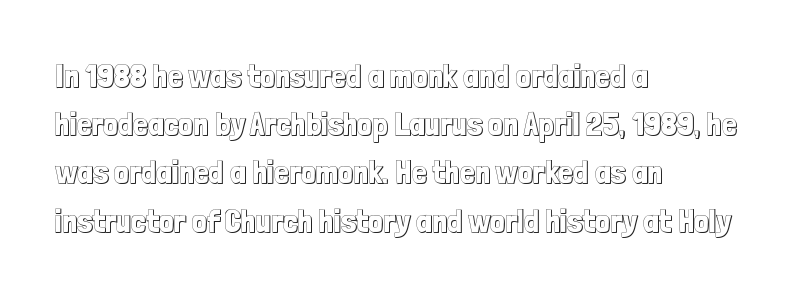
The block of text has a typical density, with ordinary space between rows. Ascenders rise straight up at ninety degrees. A typesetter would call this proportional, since set widths differ per character. The strip under each line holds only bare page. A typesetter would call this zero additional tracking.
